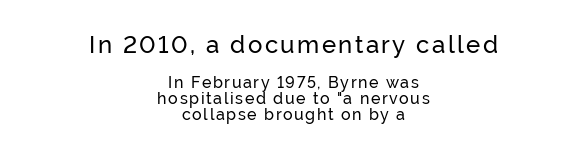
Q: Is the text italic (slanted)? A: No, it is upright.
Q: Is the text underlined? A: No.
Q: How is the paragraph aligned? A: Centered.
Q: Is the spacing between lines tight, normal or loose? A: Tight.
Q: Which block of text is set in a larger size, the first (top) or the second (bottom)? A: The first (top) one.
